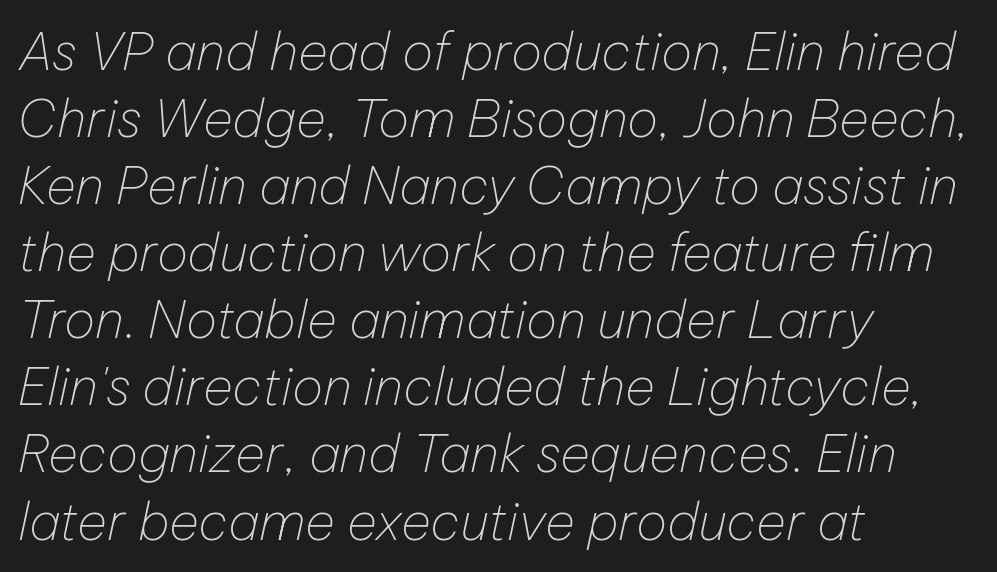
The image shows 52 px thin type, italic (leaning right); set left-aligned, normal line spacing (1.29x), normal letter spacing, not underlined; low stroke contrast and a medium x-height.
